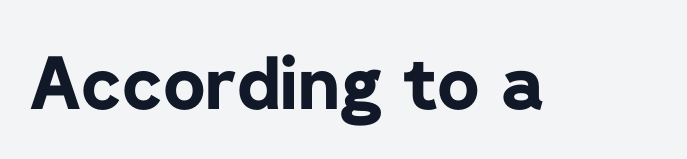
Q: Is the text bold? A: Yes.
Q: Is the text italic (slanted)? A: No, it is upright.
Q: Is the typeface a serif or a sans-serif typeface? A: Sans-serif.
Q: Is the text underlined? A: No.
Q: Is the spacing between letters normal or unusually wide? A: Normal.
Q: Width (condensed, normal, or wide)? A: Normal.
Q: Stroke contrast? A: Low.
Q: x-height? A: Medium.
Q: Monospaced? A: No.
